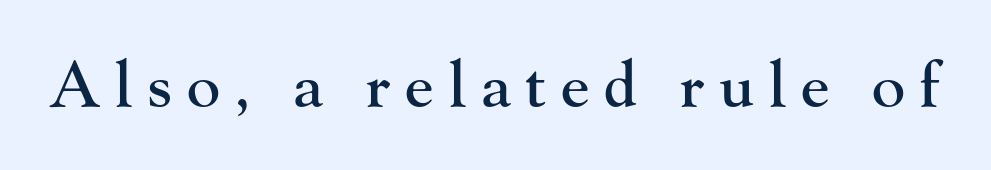
The image shows 63 px serif type, upright; set unusually wide letter spacing (+0.23 em), not underlined; high stroke contrast and a small x-height.
